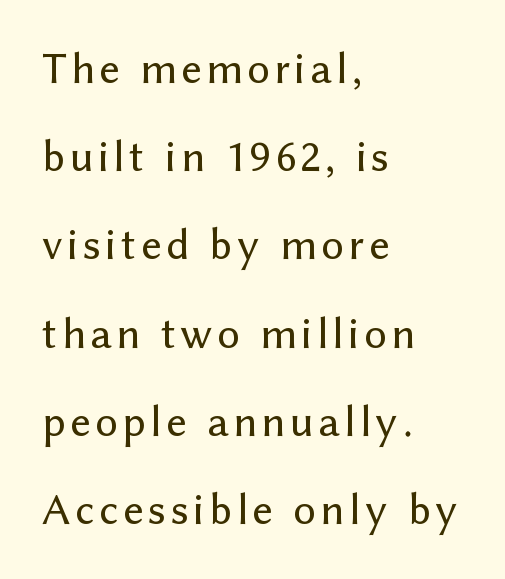
The image shows 45 px sans-serif type, upright; set left-aligned, loose line spacing (1.96x), not underlined; low stroke contrast and a medium x-height.
